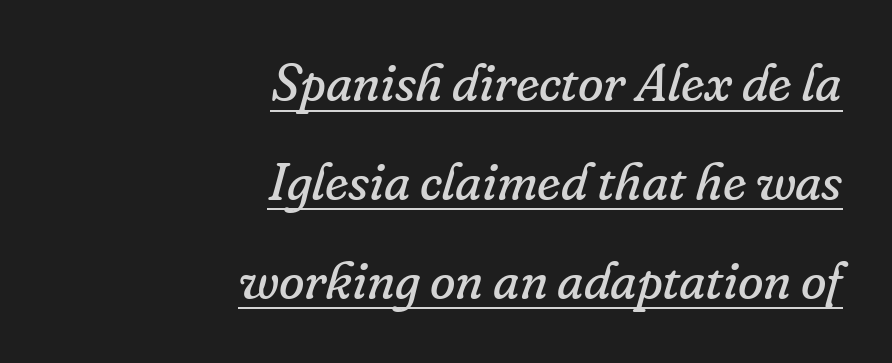
{"serif": "yes", "italic": "yes", "lean": "right", "slant_degrees": 16, "bold": "no", "weight": "regular", "width": "normal", "stroke_contrast": "low", "x_height": "small", "monospaced": "no", "underline": "yes", "align": "right", "line_spacing": "loose", "line_spacing_ratio": 1.9, "letter_spacing": "normal", "letter_spacing_em": 0.0, "glyph_px": 52}
